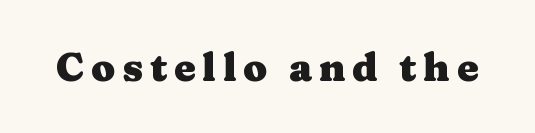
{"serif": "yes", "italic": "no", "bold": "yes", "weight": "heavy", "width": "wide", "stroke_contrast": "medium", "x_height": "medium", "monospaced": "no", "underline": "no", "glyph_px": 39}
